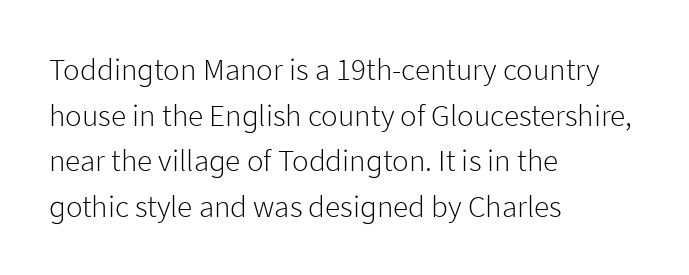
The image shows 31 px light sans-serif type, upright; set left-aligned, normal line spacing (1.47x), normal letter spacing, not underlined; low stroke contrast and a medium x-height.
